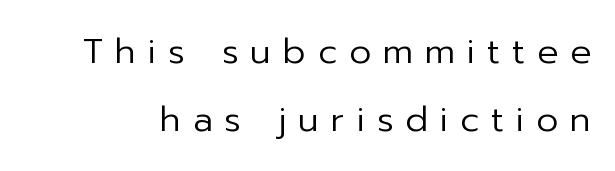
Quick note: underline off. No chunkiness to these letters — they're not bold. The font family rendered here belongs to the sans-serif group. Here the designer chose a conventional face with non-uniform glyph widths. The letters stand straight up with perfectly vertical stems.
